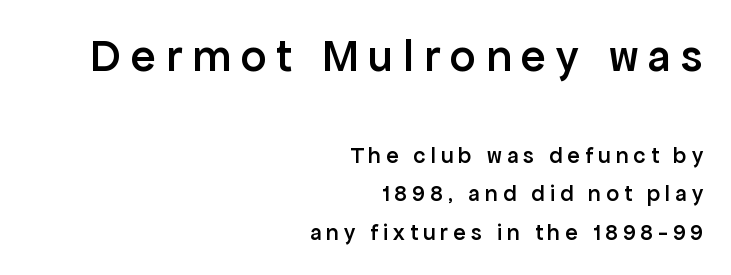
{"serif": "no", "italic": "no", "bold": "semi", "weight": "semibold", "width": "normal", "stroke_contrast": "low", "x_height": "medium", "monospaced": "no", "underline": "no", "align": "right", "line_spacing": "normal", "line_spacing_ratio": 1.66, "letter_spacing": "wide", "letter_spacing_em": 0.22, "larger_block": "first", "size_ratio": 2.0, "glyph_px": 46}
